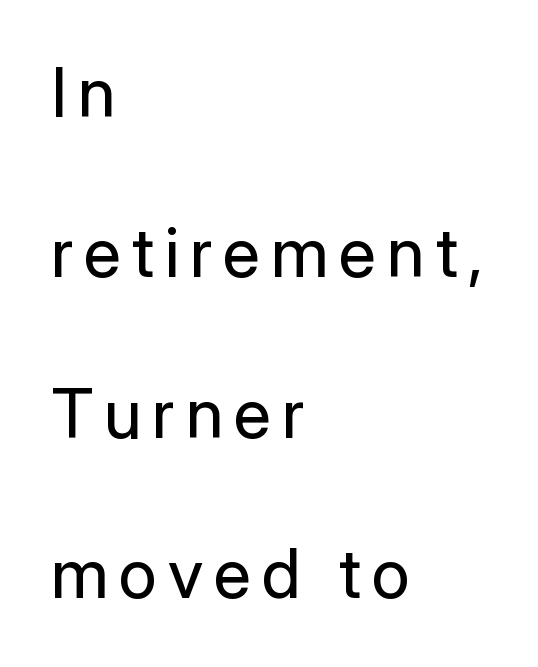
The image shows 68 px regular-weight sans-serif type, upright; set left-aligned, loose line spacing (2.36x), not underlined; low stroke contrast and a medium x-height.
